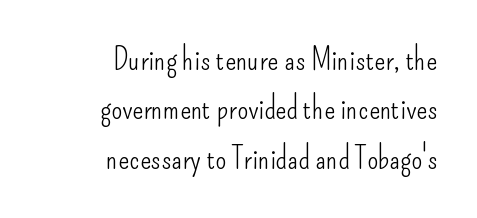
Varying glyph widths throughout — classic text-font behaviour. Tracking here is standard; glyphs follow each other at the usual distance. The font family rendered here belongs to the sans-serif group. The space between consecutive lines is moderate.
